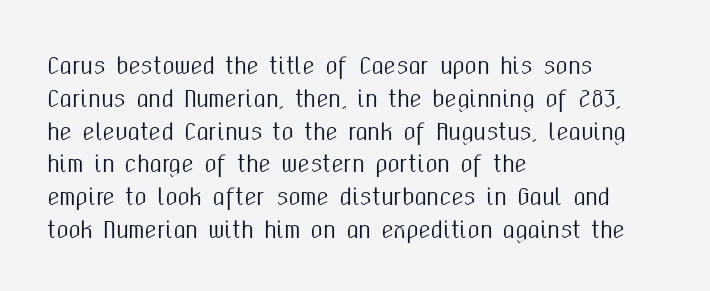
Q: Is the text italic (slanted)? A: No, it is upright.
Q: Is the text underlined? A: No.
Q: How is the paragraph aligned? A: Left-aligned.
Q: Is the spacing between letters normal or unusually wide? A: Normal.
Q: Is the spacing between lines tight, normal or loose? A: Normal.
